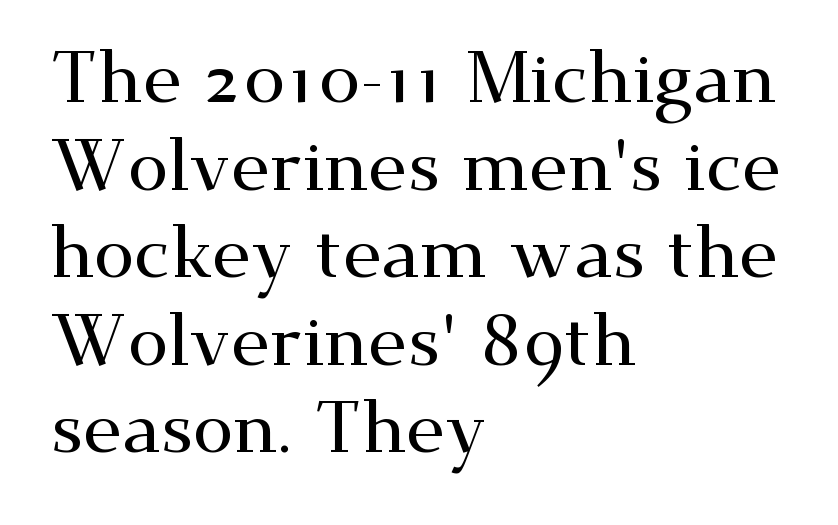
The image shows 73 px wide serif type, upright; set left-aligned, line spacing 1.2x, normal letter spacing, not underlined; medium stroke contrast and a small x-height.
